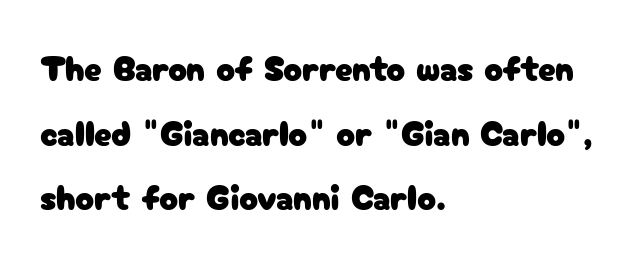
The image shows 35 px sans-serif type, upright; set left-aligned, line spacing 1.85x, normal letter spacing, not underlined; low stroke contrast and a medium x-height.
